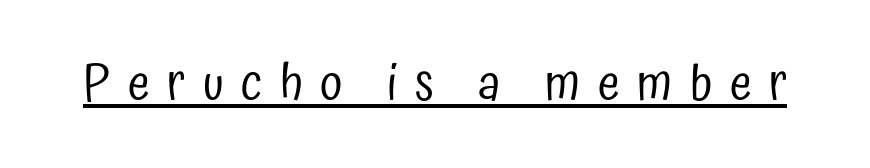
Q: Is the text bold? A: No.
Q: Is the text italic (slanted)? A: No, it is upright.
Q: Is the typeface a serif or a sans-serif typeface? A: Sans-serif.
Q: Is the text underlined? A: Yes.
Q: Is the spacing between letters normal or unusually wide? A: Unusually wide.
Q: Width (condensed, normal, or wide)? A: Condensed.
Q: Stroke contrast? A: Low.
Q: x-height? A: Medium.
Q: Monospaced? A: No.
